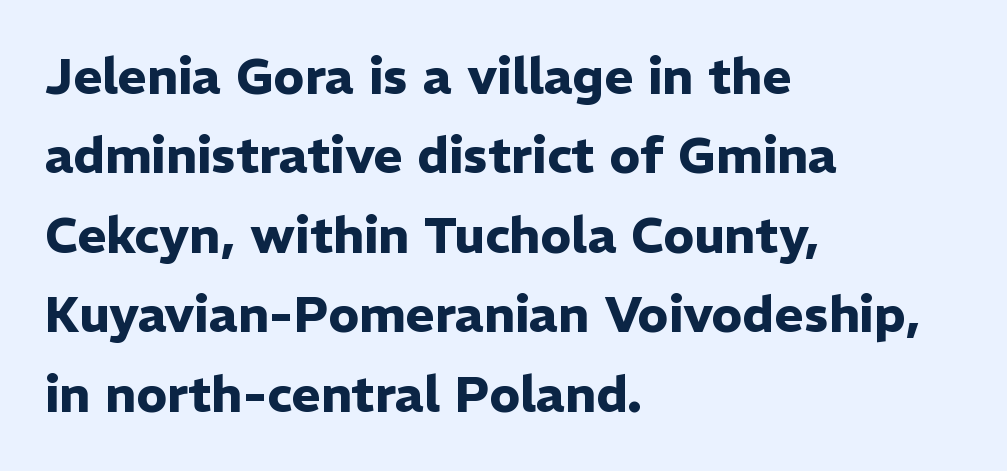
Q: Is the text bold? A: Yes.
Q: Is the text italic (slanted)? A: No, it is upright.
Q: Is the typeface a serif or a sans-serif typeface? A: Sans-serif.
Q: Is the text underlined? A: No.
Q: How is the paragraph aligned? A: Left-aligned.
Q: Is the spacing between letters normal or unusually wide? A: Normal.
Q: Is the spacing between lines tight, normal or loose? A: Normal.
Q: Width (condensed, normal, or wide)? A: Normal.
Q: Stroke contrast? A: Low.
Q: x-height? A: Medium.
Q: Monospaced? A: No.
